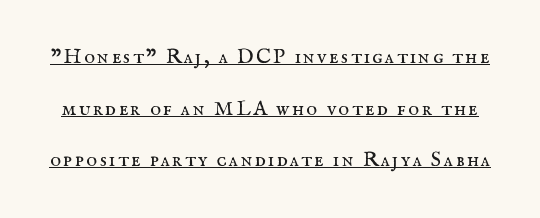
A roman cut, with each character standing at attention. Students, observe: this is what heavily led, spacious text looks like. This is underlined copy, the kind a proofreader might mark for attention. Heft: none added — not bold.
